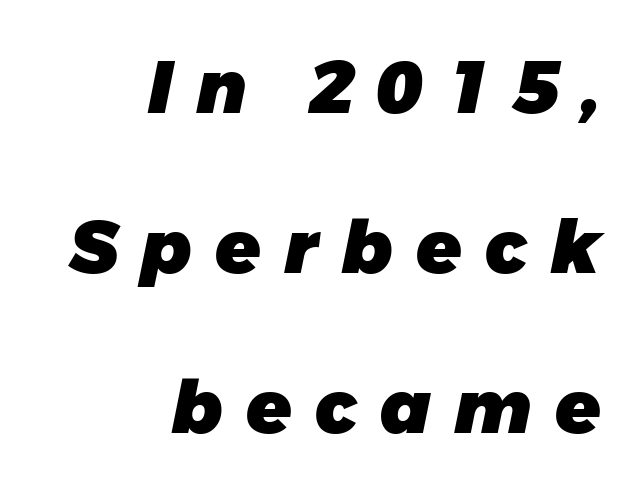
Q: Is the text bold? A: Yes.
Q: Is the typeface a serif or a sans-serif typeface? A: Sans-serif.
Q: Is the text underlined? A: No.
Q: How is the paragraph aligned? A: Right-aligned.
Q: Is the spacing between letters normal or unusually wide? A: Unusually wide.
Q: Is the spacing between lines tight, normal or loose? A: Loose.
Q: Width (condensed, normal, or wide)? A: Normal.
Q: Stroke contrast? A: Low.
Q: x-height? A: Large.
Q: Monospaced? A: No.
